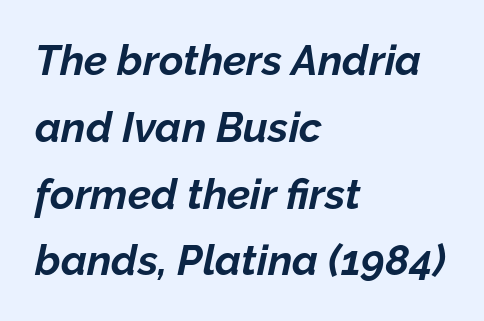
{"italic": "yes", "lean": "right", "slant_degrees": 12, "bold": "yes", "weight": "bold", "width": "normal", "stroke_contrast": "low", "x_height": "medium", "monospaced": "no", "underline": "no", "align": "left", "line_spacing": "normal", "line_spacing_ratio": 1.59, "letter_spacing": "normal", "letter_spacing_em": 0.0, "glyph_px": 42}
